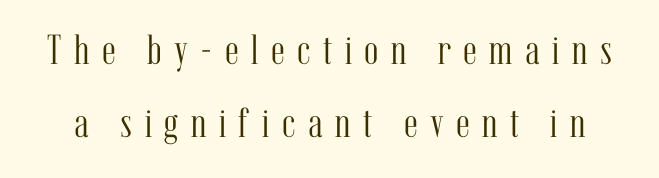
Q: Is the text bold? A: No.
Q: Is the text italic (slanted)? A: No, it is upright.
Q: Is the typeface a serif or a sans-serif typeface? A: Serif.
Q: Is the text underlined? A: No.
Q: Is the spacing between letters normal or unusually wide? A: Unusually wide.
Q: Width (condensed, normal, or wide)? A: Condensed.
Q: Stroke contrast? A: Medium.
Q: x-height? A: Medium.
Q: Monospaced? A: No.
